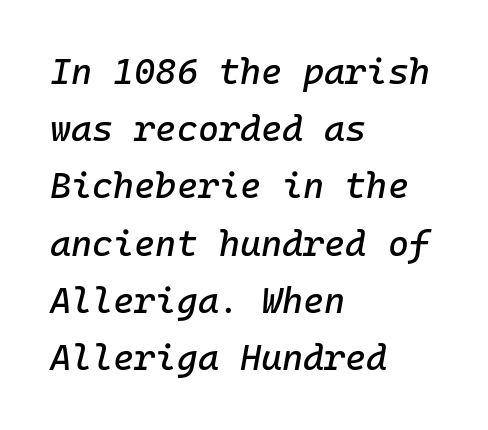
Q: Is the text italic (slanted)? A: Yes, it leans right by about 10 degrees.
Q: Is the text underlined? A: No.
Q: How is the paragraph aligned? A: Left-aligned.
Q: Is the spacing between letters normal or unusually wide? A: Normal.
Q: Is the spacing between lines tight, normal or loose? A: Normal.
Q: Width (condensed, normal, or wide)? A: Normal.
Q: Stroke contrast? A: Low.
Q: x-height? A: Medium.
Q: Monospaced? A: Yes.
